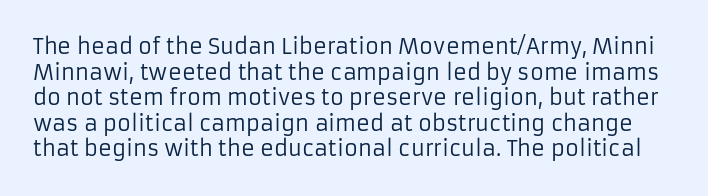
The image shows 21 px text type, upright; set line spacing 1.22x, normal letter spacing, not underlined.
